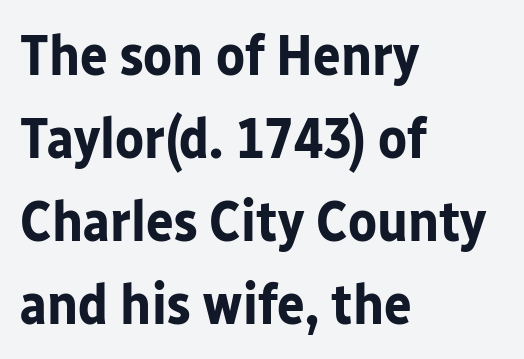
The image shows 58 px bold sans-serif type, upright; set left-aligned, normal line spacing (1.43x), normal letter spacing, not underlined; low stroke contrast and a medium x-height.
